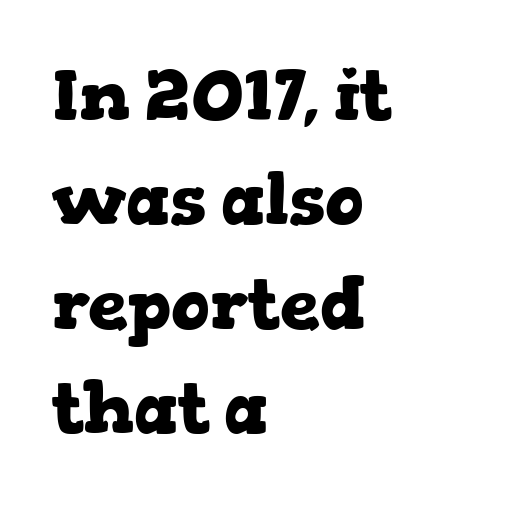
{"serif": "yes", "italic": "no", "bold": "yes", "weight": "heavy", "width": "wide", "stroke_contrast": "low", "x_height": "medium", "monospaced": "no", "underline": "no", "align": "left", "line_spacing": "normal", "line_spacing_ratio": 1.47, "letter_spacing": "normal", "letter_spacing_em": 0.0, "glyph_px": 71}
